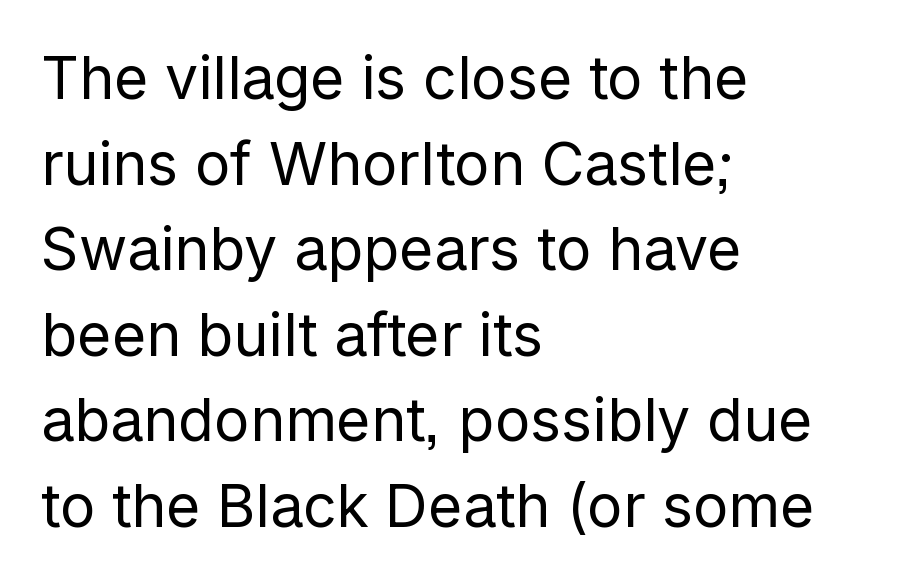
The image shows 59 px regular-weight sans-serif type, upright; set left-aligned, normal line spacing (1.45x), normal letter spacing, not underlined; low stroke contrast and a medium x-height.
